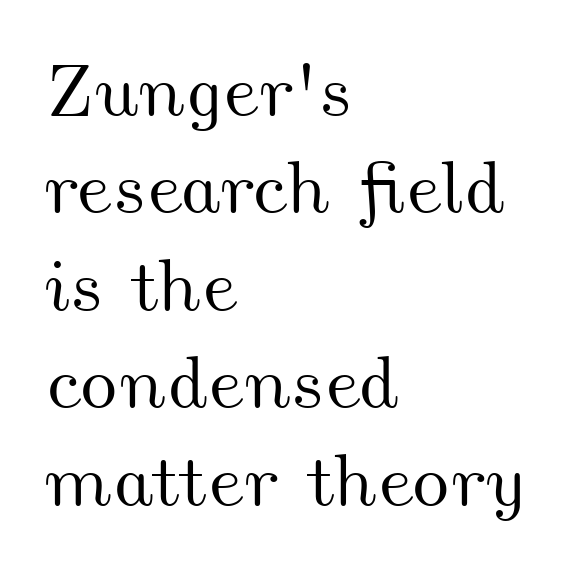
Q: Is the text underlined? A: No.
Q: How is the paragraph aligned? A: Left-aligned.
Q: Is the spacing between letters normal or unusually wide? A: Normal.
Q: Is the spacing between lines tight, normal or loose? A: Normal.
Q: Width (condensed, normal, or wide)? A: Wide.
Q: Stroke contrast? A: Medium.
Q: x-height? A: Small.
Q: Monospaced? A: No.
